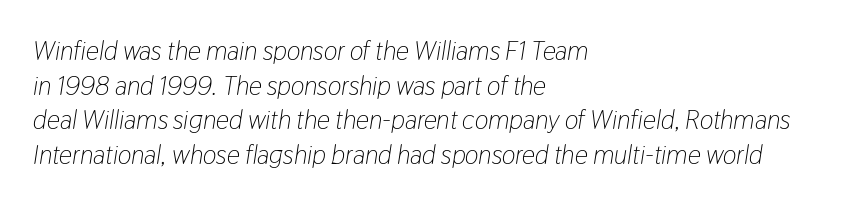
Q: Is the text bold? A: No.
Q: Is the text italic (slanted)? A: Yes, it leans right by about 9 degrees.
Q: Is the text underlined? A: No.
Q: How is the paragraph aligned? A: Left-aligned.
Q: Is the spacing between letters normal or unusually wide? A: Normal.
Q: Is the spacing between lines tight, normal or loose? A: Normal.
